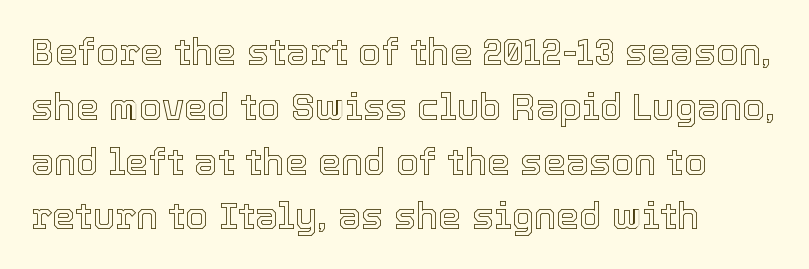
{"italic": "no", "width": "normal", "x_height": "medium", "monospaced": "no", "underline": "no", "align": "left", "line_spacing": "normal", "line_spacing_ratio": 1.48, "letter_spacing": "normal", "letter_spacing_em": 0.0, "glyph_px": 37}
